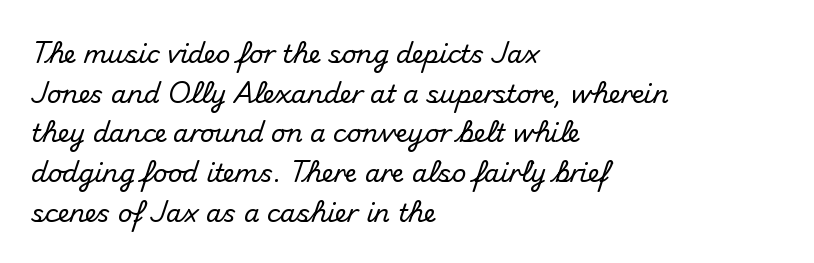
The image shows 25 px text type; set left-aligned, normal line spacing (1.59x), normal letter spacing, not underlined.
